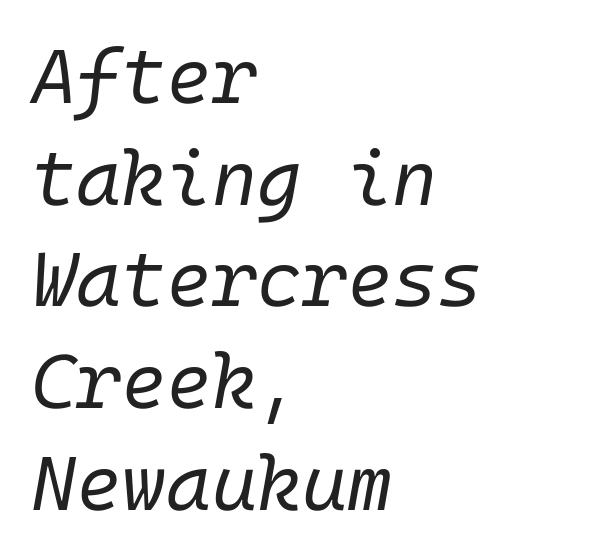
There's an unmistakable incline to the writing here. This rendering uses left alignment, leaving the right contour irregular. Anything drawn beneath the words? Only blank space. Is the letter spacing exaggerated? No — it looks like the ordinary default. Rows of type keep a routine distance in the vertical direction.
